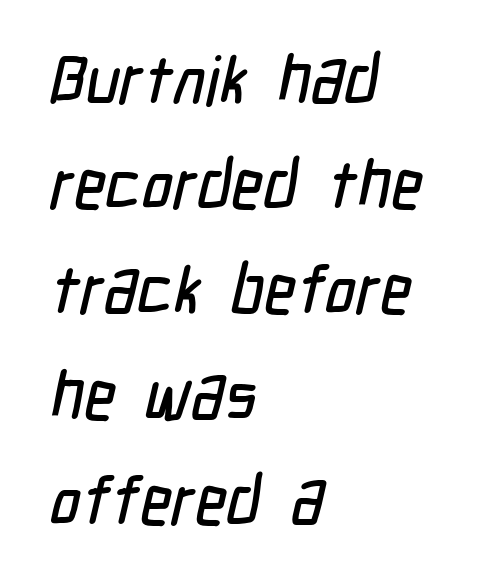
{"serif": "no", "width": "condensed", "stroke_contrast": "low", "x_height": "medium", "monospaced": "no", "underline": "no", "align": "left", "line_spacing": "normal", "line_spacing_ratio": 1.57, "letter_spacing": "normal", "letter_spacing_em": 0.0, "glyph_px": 67}
